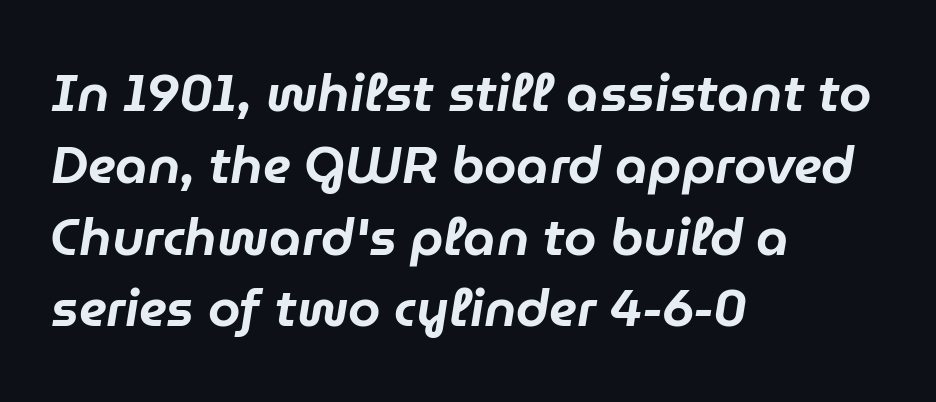
Q: Is the text italic (slanted)? A: Yes, it leans right by about 9 degrees.
Q: Is the text underlined? A: No.
Q: How is the paragraph aligned? A: Left-aligned.
Q: Is the spacing between letters normal or unusually wide? A: Normal.
Q: Is the spacing between lines tight, normal or loose? A: Normal.
Q: Width (condensed, normal, or wide)? A: Normal.
Q: Stroke contrast? A: Low.
Q: x-height? A: Medium.
Q: Monospaced? A: No.
